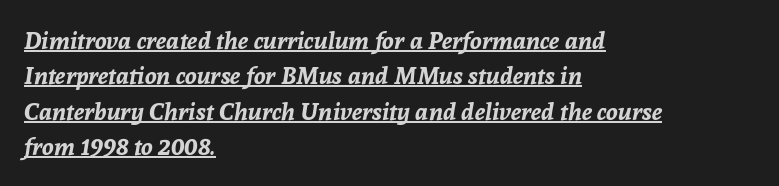
Baseline-to-baseline distance is the conventional proportion of letter height. This is underlined copy, the kind a proofreader might mark for attention. The rendering uses a bold face; every stroke is thick and dark. These lines stack with their left ends in a neat column. Glyph-to-glyph distance matches everyday printed text. Italic: yes, the glyphs are oblique.
